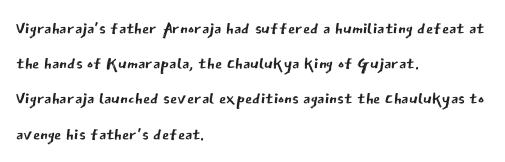
Q: Is the text bold? A: No.
Q: Is the text italic (slanted)? A: No, it is upright.
Q: Is the text underlined? A: No.
Q: How is the paragraph aligned? A: Left-aligned.
Q: Is the spacing between letters normal or unusually wide? A: Normal.
Q: Is the spacing between lines tight, normal or loose? A: Normal.
